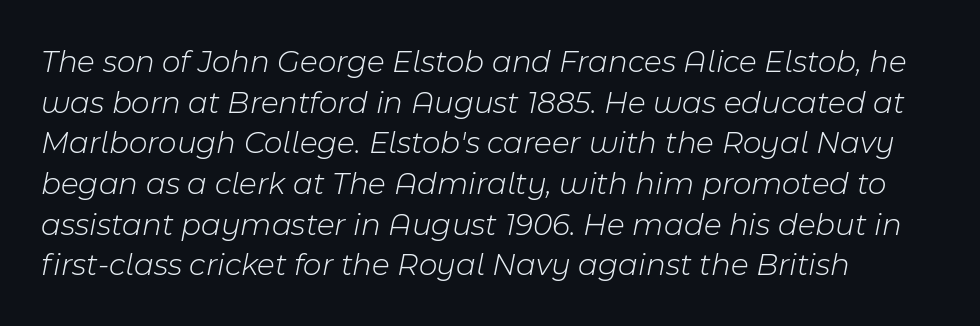
The space between consecutive lines is moderate. Inter-character spacing is left at the font's built-in metrics. Stems here are at most as thick as an everyday book face. If you drew a line through each stem, it would be angled. Here the designer chose a conventional face with non-uniform glyph widths.
